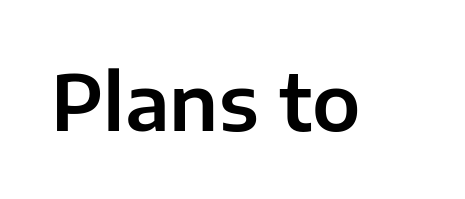
The image shows 77 px sans-serif type, upright; set normal letter spacing, not underlined; low stroke contrast and a medium x-height.
